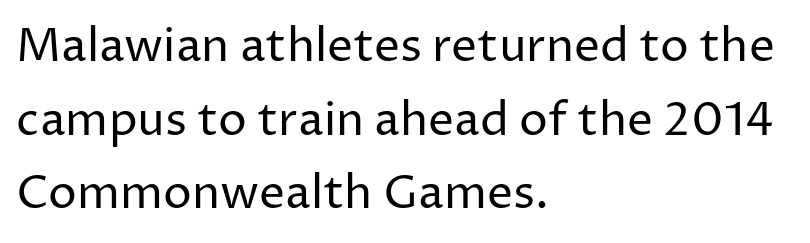
The image shows 46 px regular-weight sans-serif type, upright; set left-aligned, normal line spacing (1.6x), normal letter spacing, not underlined; low stroke contrast and a medium x-height.
